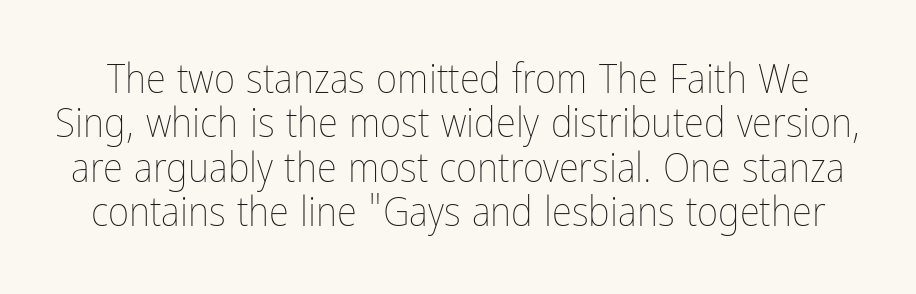
{"italic": "no", "bold": "no", "weight": "thin", "width": "condensed", "stroke_contrast": "low", "x_height": "medium", "monospaced": "no", "underline": "no", "line_spacing": "tight", "line_spacing_ratio": 1.08, "letter_spacing": "normal", "letter_spacing_em": 0.0, "glyph_px": 41}
